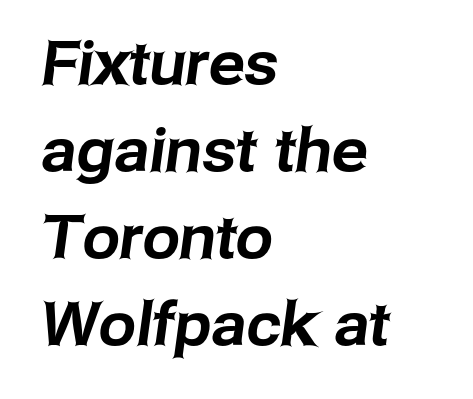
In terms of letterform style, serifs are entirely absent. The letters sit at their default tracking, neither squeezed nor spread. Quick note: interline space is typical. Alignment: flush left.
